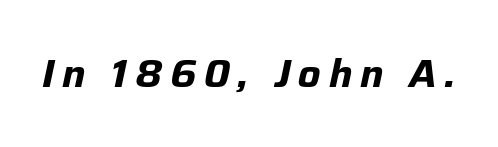
The image shows 39 px bold type, italic (leaning right); set unusually wide letter spacing (+0.2 em), not underlined; low stroke contrast and a medium x-height.
